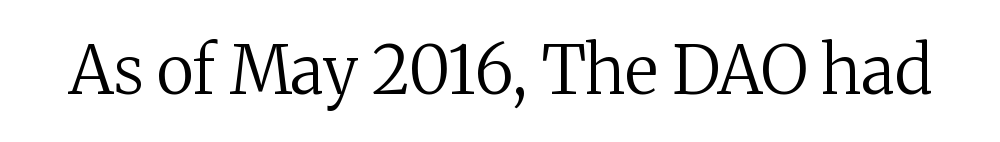
Q: Is the text bold? A: No.
Q: Is the text italic (slanted)? A: No, it is upright.
Q: Is the typeface a serif or a sans-serif typeface? A: Serif.
Q: Is the text underlined? A: No.
Q: Is the spacing between letters normal or unusually wide? A: Normal.
Q: Width (condensed, normal, or wide)? A: Normal.
Q: Stroke contrast? A: Medium.
Q: x-height? A: Medium.
Q: Monospaced? A: No.
